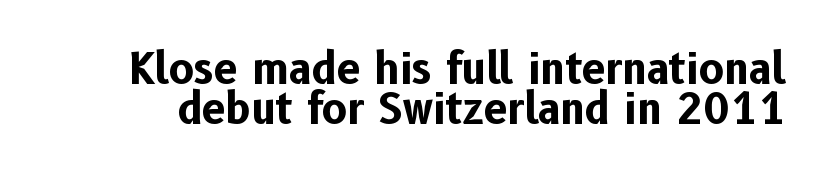
Q: Is the text bold? A: Yes.
Q: Is the text italic (slanted)? A: No, it is upright.
Q: Is the typeface a serif or a sans-serif typeface? A: Sans-serif.
Q: Is the text underlined? A: No.
Q: Is the spacing between letters normal or unusually wide? A: Normal.
Q: Is the spacing between lines tight, normal or loose? A: Tight.
Q: Width (condensed, normal, or wide)? A: Normal.
Q: Stroke contrast? A: Low.
Q: x-height? A: Medium.
Q: Monospaced? A: No.
